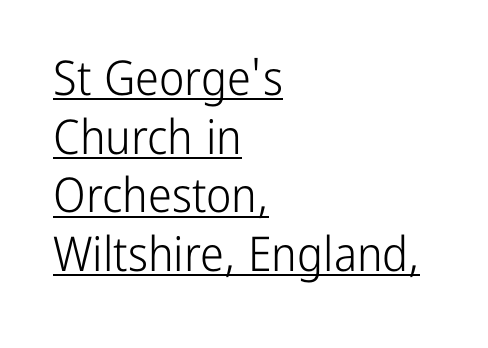
The image shows 48 px light, condensed sans-serif type, upright; set left-aligned, line spacing 1.22x, normal letter spacing, underlined; low stroke contrast and a medium x-height.
